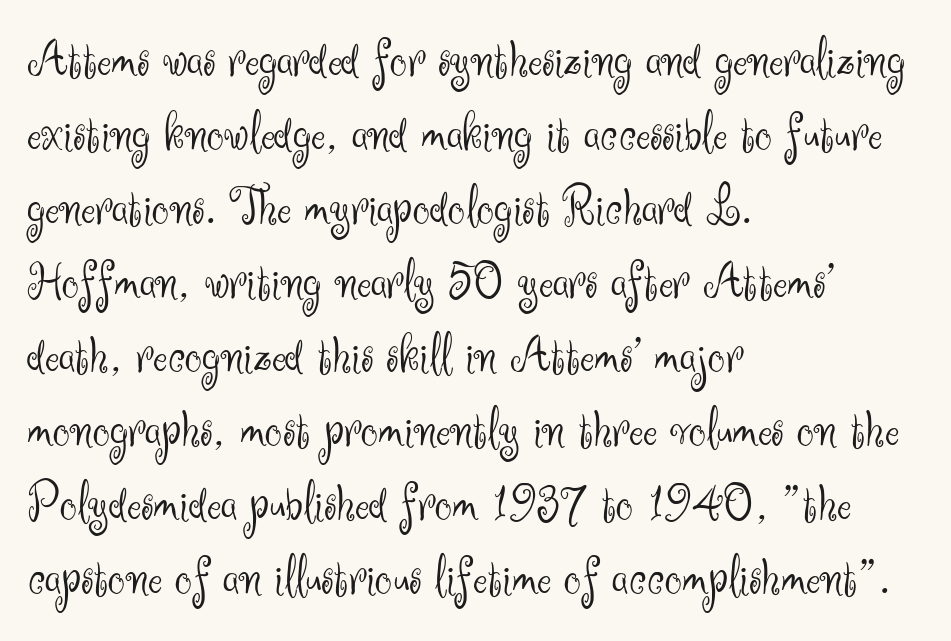
A quiet, ordinary-to-light weight characterises the typeface. Each line starts at the same left margin while the right side varies. The horizontal fit of the characters is conventional and even. Tall strokes in this sample are plumb rather than angled.
